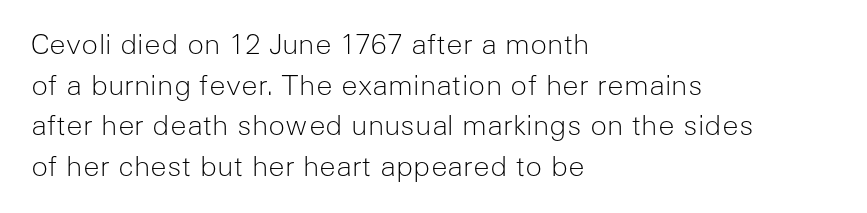
Q: Is the text bold? A: No.
Q: Is the text italic (slanted)? A: No, it is upright.
Q: Is the typeface a serif or a sans-serif typeface? A: Sans-serif.
Q: Is the text underlined? A: No.
Q: How is the paragraph aligned? A: Left-aligned.
Q: Is the spacing between letters normal or unusually wide? A: Normal.
Q: Is the spacing between lines tight, normal or loose? A: Normal.
Q: Width (condensed, normal, or wide)? A: Normal.
Q: Stroke contrast? A: Low.
Q: x-height? A: Medium.
Q: Monospaced? A: No.
